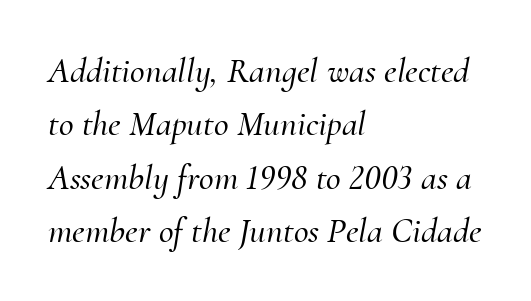
The image shows 36 px serif type, italic (leaning right); set left-aligned, normal line spacing (1.48x), normal letter spacing, not underlined; medium stroke contrast and a small x-height.
